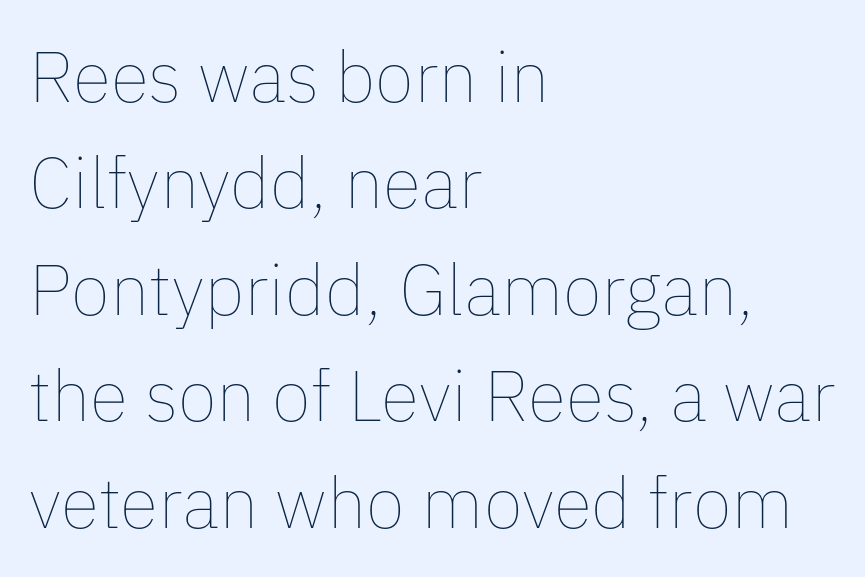
The image shows 71 px thin type, upright; set left-aligned, normal line spacing (1.5x), normal letter spacing, not underlined; low stroke contrast and a medium x-height.
